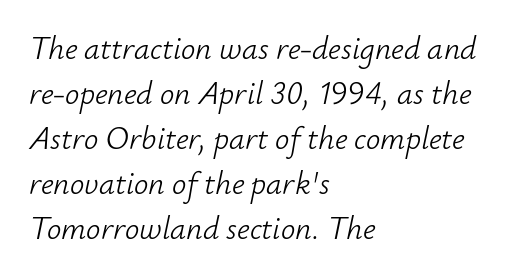
Q: Is the text bold? A: No.
Q: Is the text italic (slanted)? A: Yes, it leans right by about 12 degrees.
Q: Is the text underlined? A: No.
Q: How is the paragraph aligned? A: Left-aligned.
Q: Is the spacing between letters normal or unusually wide? A: Normal.
Q: Is the spacing between lines tight, normal or loose? A: Normal.
Q: Width (condensed, normal, or wide)? A: Normal.
Q: Stroke contrast? A: Low.
Q: x-height? A: Small.
Q: Monospaced? A: No.
